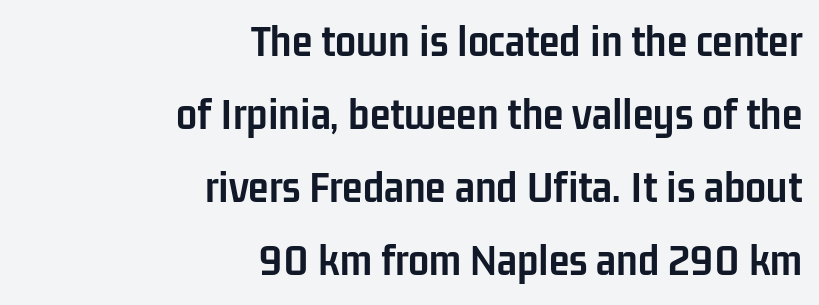
The image shows 47 px semibold, condensed sans-serif type, upright; set right-aligned, normal line spacing (1.55x), normal letter spacing, not underlined; low stroke contrast and a medium x-height.
